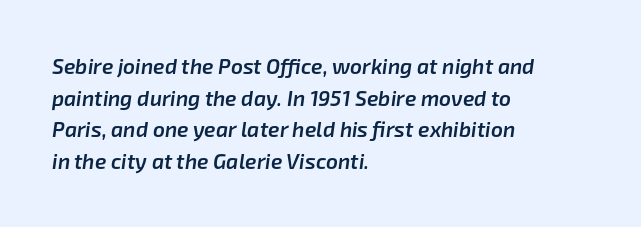
Q: Is the text bold? A: Semi-bold.
Q: Is the text italic (slanted)? A: Yes, it leans right by about 8 degrees.
Q: Is the text underlined? A: No.
Q: How is the paragraph aligned? A: Left-aligned.
Q: Is the spacing between letters normal or unusually wide? A: Normal.
Q: Is the spacing between lines tight, normal or loose? A: Normal.
